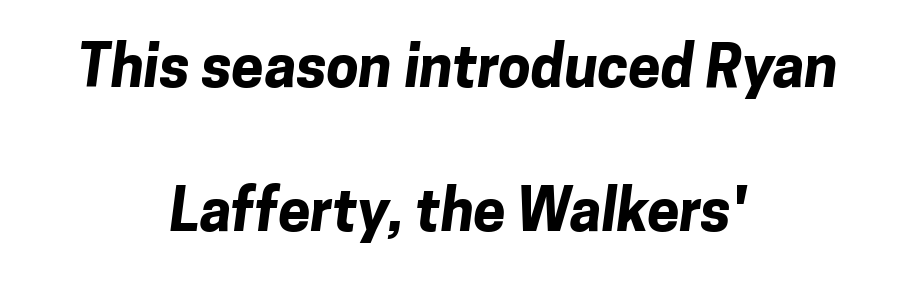
Compared with typical body copy, the letter spacing here is the same. Here the designer chose a conventional face with non-uniform glyph widths. Only glyphs here, with clear space below each row. In CSS terms this would be text-align: center. Heft: maximum for text — a bold. I'd call this a sans setting — the letters go barefoot.
